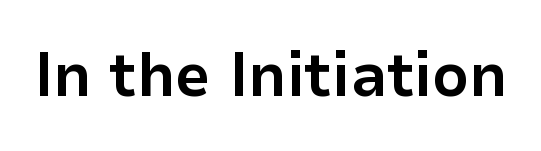
Q: Is the text bold? A: Yes.
Q: Is the text italic (slanted)? A: No, it is upright.
Q: Is the typeface a serif or a sans-serif typeface? A: Sans-serif.
Q: Is the text underlined? A: No.
Q: Is the spacing between letters normal or unusually wide? A: Normal.
Q: Width (condensed, normal, or wide)? A: Normal.
Q: Stroke contrast? A: Low.
Q: x-height? A: Medium.
Q: Monospaced? A: No.
